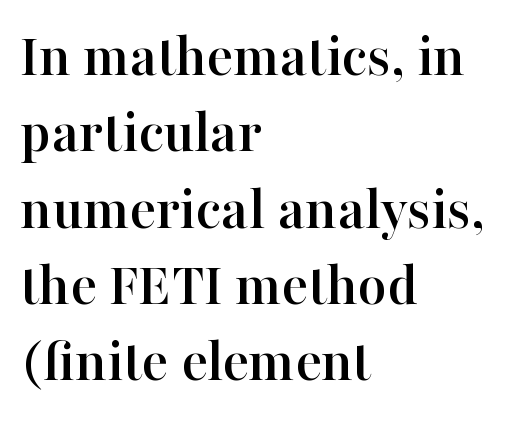
The image shows 62 px serif type, upright; set left-aligned, line spacing 1.23x, normal letter spacing, not underlined; high stroke contrast and a medium x-height.
